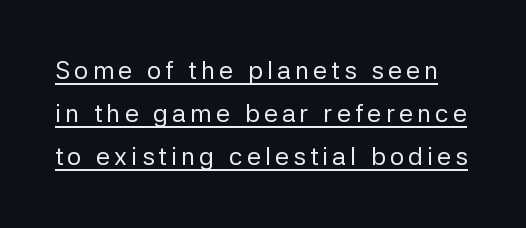
The image shows 25 px text type, upright; set line spacing 1.73x, underlined.
